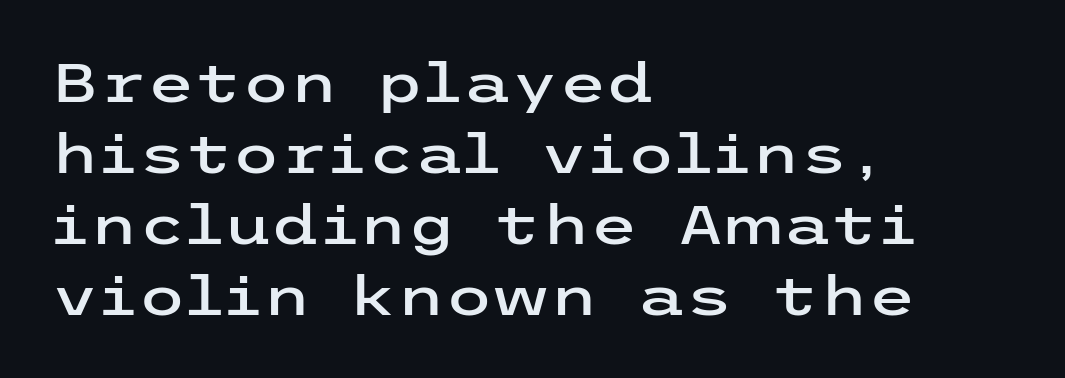
{"serif": "no", "italic": "no", "width": "wide", "stroke_contrast": "low", "x_height": "medium", "underline": "no", "align": "left", "line_spacing": "normal", "line_spacing_ratio": 1.29, "letter_spacing": "normal", "letter_spacing_em": 0.0, "glyph_px": 55}
